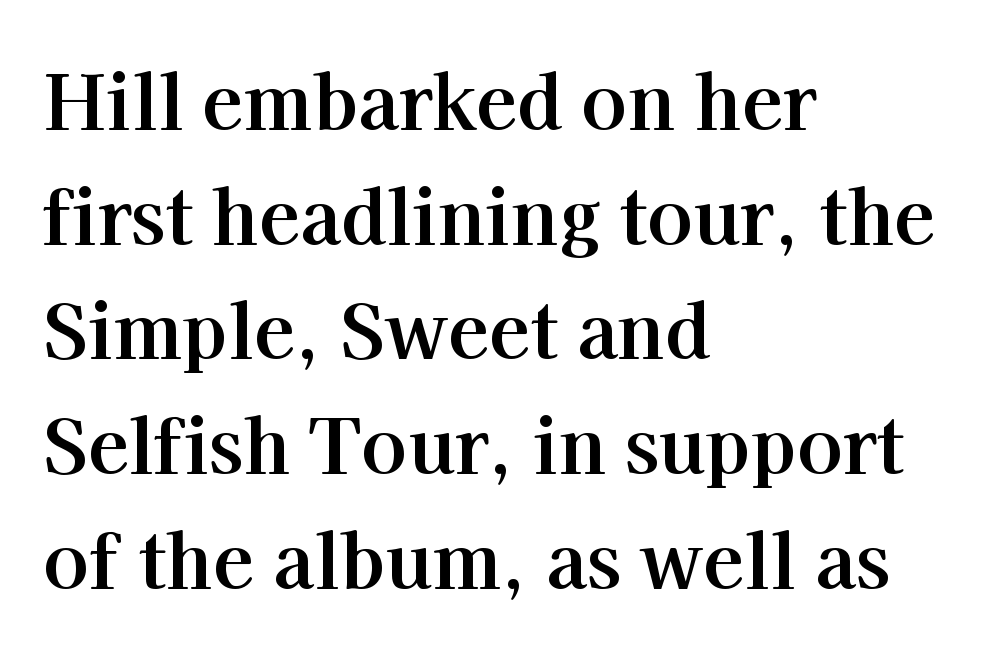
The image shows 75 px bold serif type, upright; set left-aligned, normal line spacing (1.53x), normal letter spacing, not underlined; high stroke contrast and a medium x-height.
